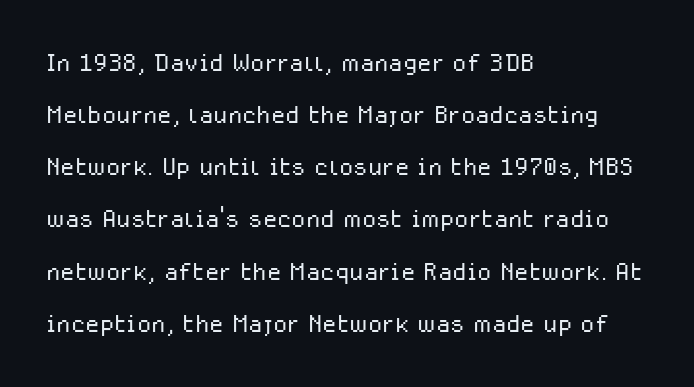
The image shows 33 px light sans-serif type, upright; set left-aligned, normal line spacing (1.58x), normal letter spacing, not underlined; low stroke contrast and a medium x-height.
